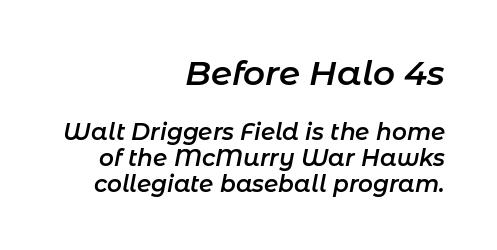
The image shows 34 px semibold type, italic (leaning right); set right-aligned, tight line spacing (1.12x), normal letter spacing, not underlined; the first (top) block is 1.48x larger; low stroke contrast and a medium x-height.
